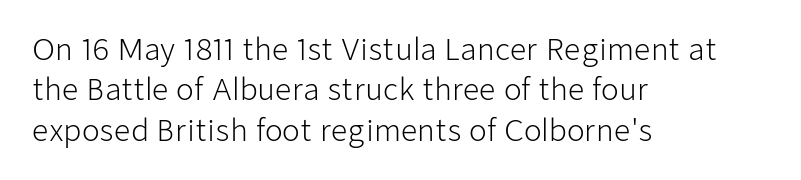
The font is comparable to plain body text, perhaps lighter. Tracking here is standard; glyphs follow each other at the usual distance. Nobody drew a line under any word here. Does the lettering tilt? It doesn't — this is upright. Notice how descenders clear the ascenders below comfortably — that's standard leading. Note the varied advance widths — an 'i' is clearly narrower than an 'm'.
